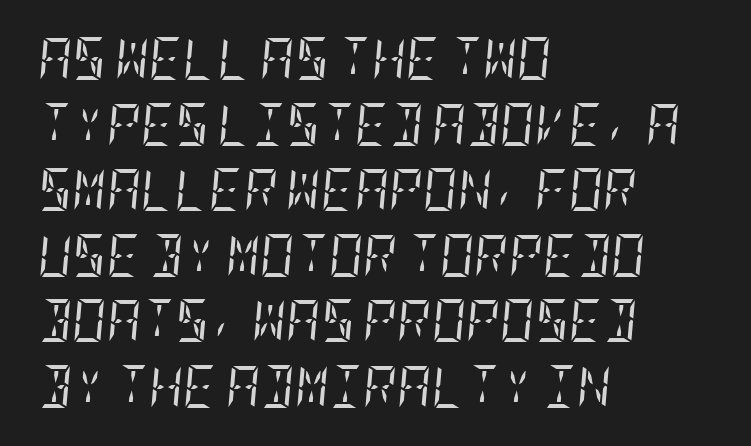
Q: Is the text bold? A: No.
Q: Is the text italic (slanted)? A: Yes, it leans right by about 5 degrees.
Q: Is the typeface a serif or a sans-serif typeface? A: Serif.
Q: Is the text underlined? A: No.
Q: How is the paragraph aligned? A: Left-aligned.
Q: Is the spacing between letters normal or unusually wide? A: Normal.
Q: Is the spacing between lines tight, normal or loose? A: Normal.
Q: Width (condensed, normal, or wide)? A: Condensed.
Q: Stroke contrast? A: Low.
Q: x-height? A: Large.
